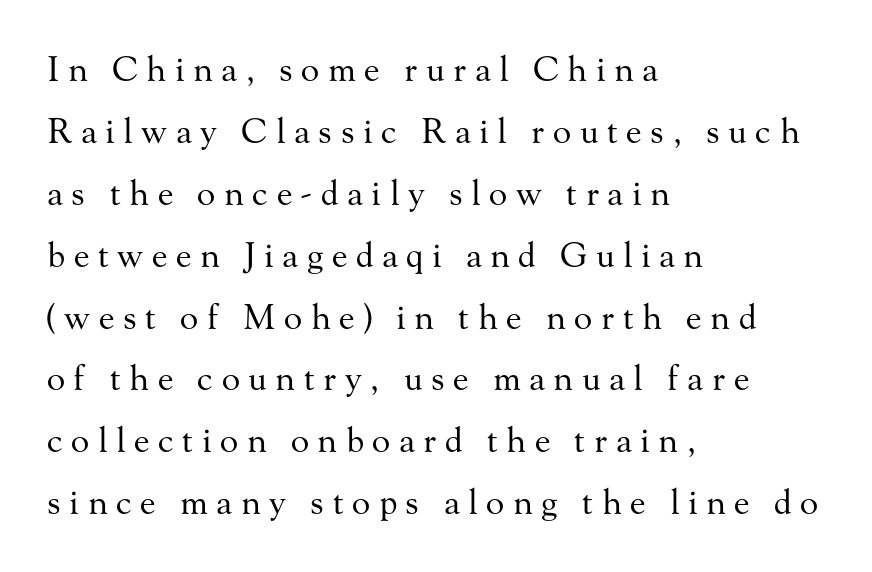
Q: Is the text bold? A: No.
Q: Is the text italic (slanted)? A: No, it is upright.
Q: Is the typeface a serif or a sans-serif typeface? A: Serif.
Q: Is the text underlined? A: No.
Q: How is the paragraph aligned? A: Left-aligned.
Q: Is the spacing between letters normal or unusually wide? A: Unusually wide.
Q: Width (condensed, normal, or wide)? A: Normal.
Q: Stroke contrast? A: Medium.
Q: x-height? A: Small.
Q: Monospaced? A: No.
